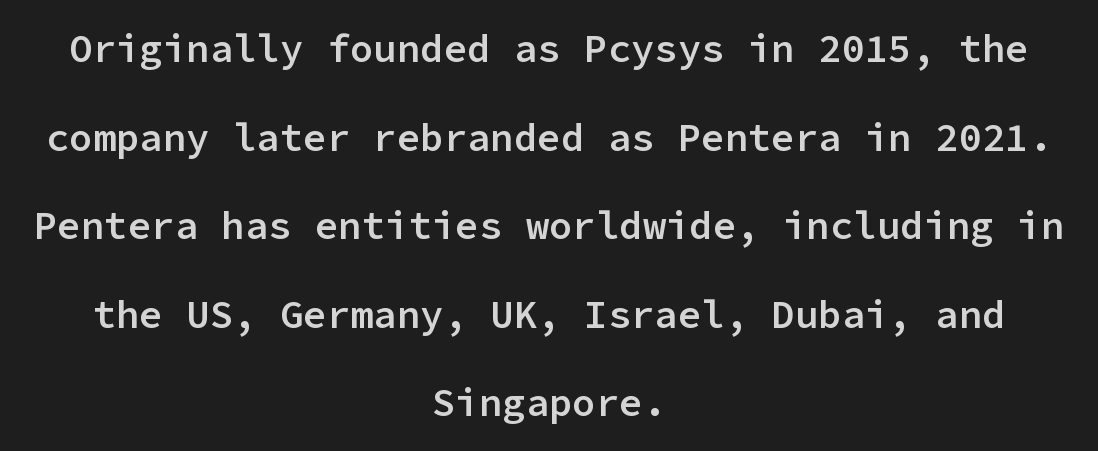
{"serif": "no", "italic": "no", "bold": "semi", "weight": "semibold", "width": "normal", "stroke_contrast": "low", "x_height": "medium", "monospaced": "yes", "underline": "no", "align": "center", "line_spacing": "loose", "line_spacing_ratio": 2.27, "letter_spacing": "normal", "letter_spacing_em": 0.0, "glyph_px": 39}
